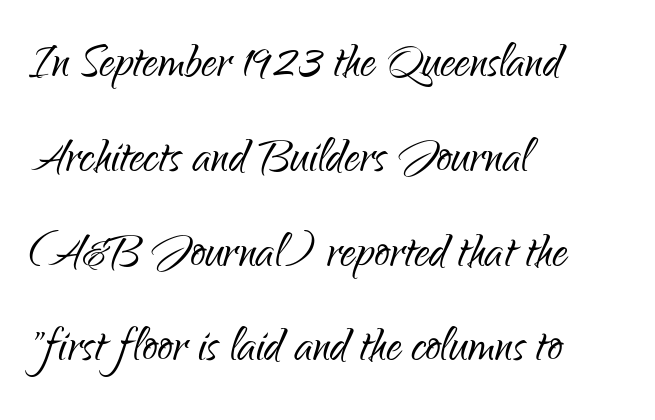
Classification — sans serif. Is this a heavy cut? Hardly; it is regular or lighter. Is this a fixed-width face? No — the glyphs have proportional, varying widths. The face used here is rendered with its standard letterfit. Where is the straight margin? On the left.
